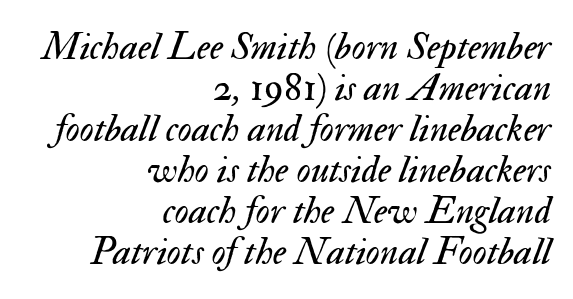
Q: Is the text bold? A: No.
Q: Is the text italic (slanted)? A: Yes, it leans right by about 17 degrees.
Q: Is the text underlined? A: No.
Q: How is the paragraph aligned? A: Right-aligned.
Q: Is the spacing between letters normal or unusually wide? A: Normal.
Q: Is the spacing between lines tight, normal or loose? A: Tight.
Q: Width (condensed, normal, or wide)? A: Normal.
Q: Stroke contrast? A: Medium.
Q: x-height? A: Small.
Q: Monospaced? A: No.
